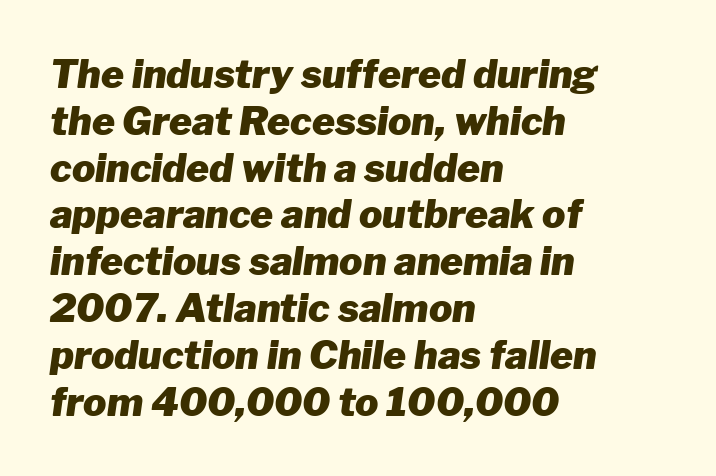
Emphasis by weight is at full strength: bold. The face used here is proportionally spaced, like ordinary book or web type. The line texture is even and compact thanks to regular tracking. Slanted lettering throughout. Descenders are the only things crossing below the line.
